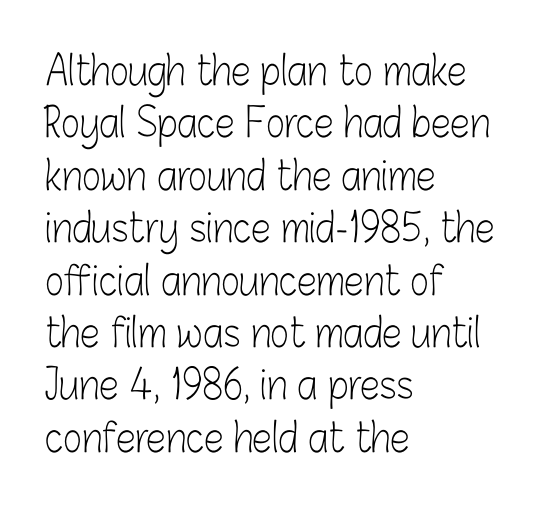
Characters follow at the spacing the type designer built in. Italic? Not at all — the glyphs are vertical. One-word summary of the alignment: left. Whoever set this chose a conventional vertical rhythm.
